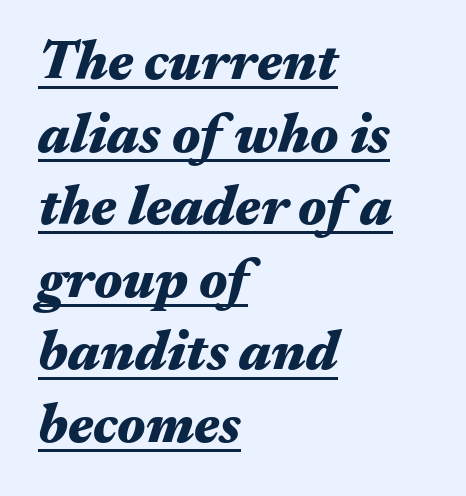
The image shows 55 px heavy, wide type, italic (leaning right); set left-aligned, normal line spacing (1.32x), normal letter spacing, underlined; medium stroke contrast and a medium x-height.
